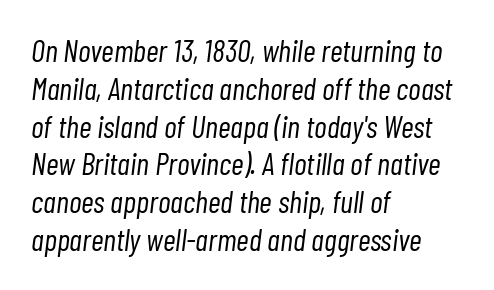
Q: Is the text bold? A: No.
Q: Is the text italic (slanted)? A: Yes, it leans right by about 7 degrees.
Q: Is the text underlined? A: No.
Q: How is the paragraph aligned? A: Left-aligned.
Q: Is the spacing between letters normal or unusually wide? A: Normal.
Q: Width (condensed, normal, or wide)? A: Condensed.
Q: Stroke contrast? A: Low.
Q: x-height? A: Medium.
Q: Monospaced? A: No.
